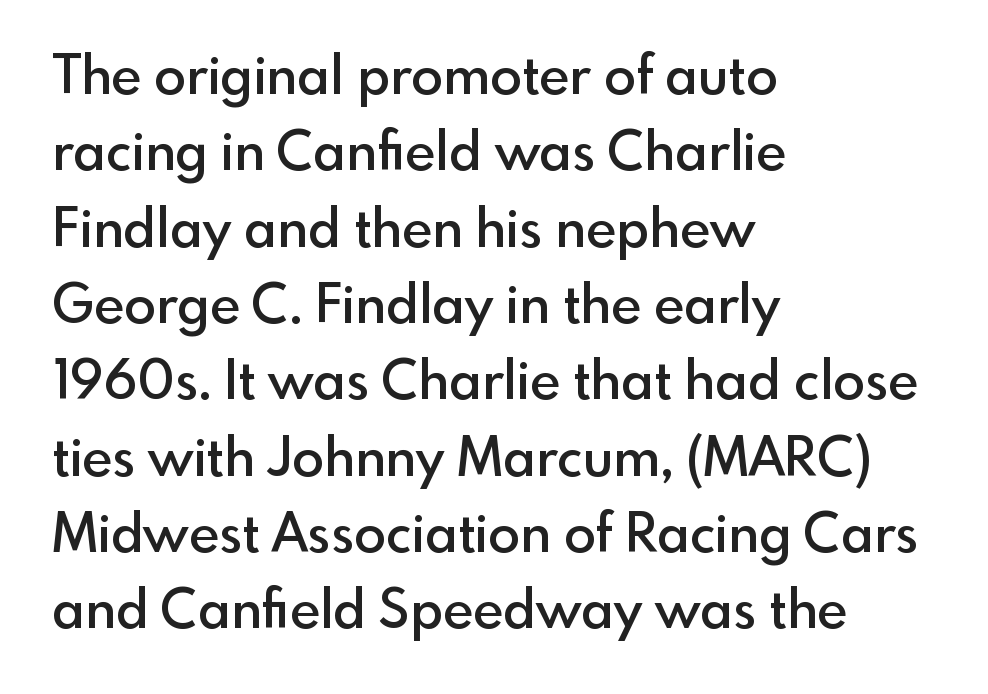
The image shows 53 px semibold sans-serif type, upright; set left-aligned, normal line spacing (1.44x), normal letter spacing, not underlined; a small x-height.
